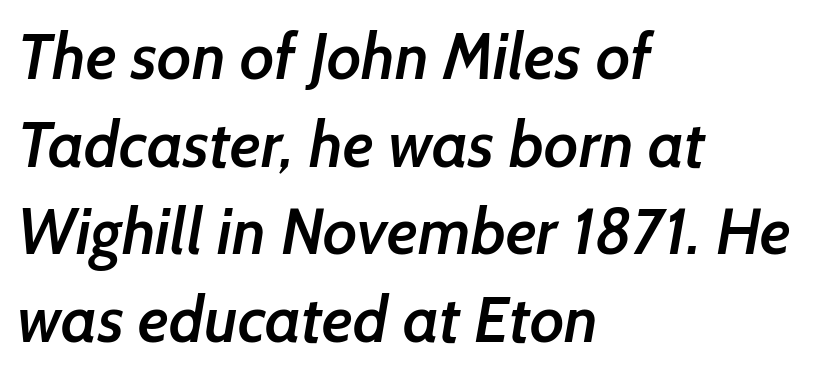
Q: Is the text bold? A: Semi-bold.
Q: Is the typeface a serif or a sans-serif typeface? A: Sans-serif.
Q: Is the text underlined? A: No.
Q: How is the paragraph aligned? A: Left-aligned.
Q: Is the spacing between letters normal or unusually wide? A: Normal.
Q: Is the spacing between lines tight, normal or loose? A: Normal.
Q: Width (condensed, normal, or wide)? A: Normal.
Q: Stroke contrast? A: Low.
Q: x-height? A: Medium.
Q: Monospaced? A: No.
